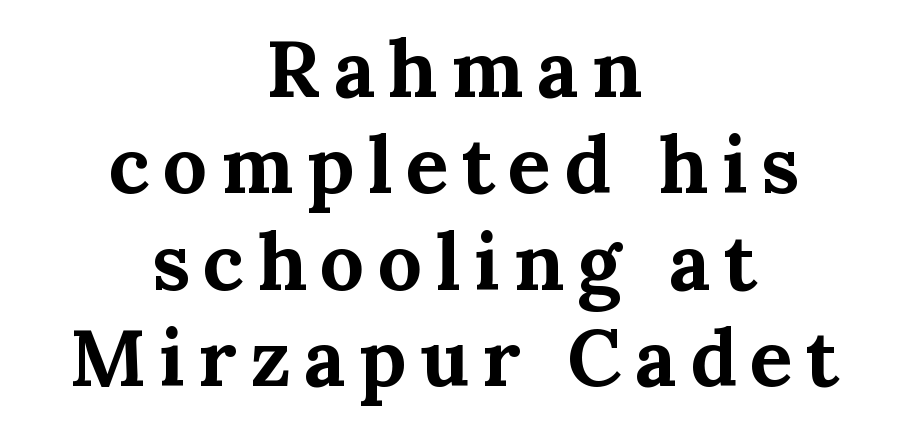
Q: Is the text bold? A: Yes.
Q: Is the text italic (slanted)? A: No, it is upright.
Q: Is the typeface a serif or a sans-serif typeface? A: Serif.
Q: Is the text underlined? A: No.
Q: How is the paragraph aligned? A: Centered.
Q: Width (condensed, normal, or wide)? A: Normal.
Q: Stroke contrast? A: Medium.
Q: x-height? A: Medium.
Q: Monospaced? A: No.
